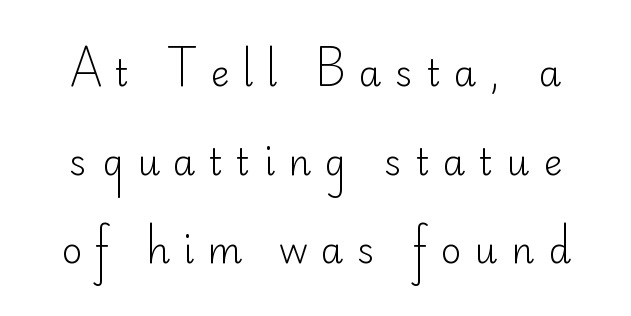
Q: Is the text bold? A: No.
Q: Is the text italic (slanted)? A: No, it is upright.
Q: Is the typeface a serif or a sans-serif typeface? A: Sans-serif.
Q: Is the text underlined? A: No.
Q: Is the spacing between letters normal or unusually wide? A: Unusually wide.
Q: Is the spacing between lines tight, normal or loose? A: Loose.
Q: Width (condensed, normal, or wide)? A: Normal.
Q: Stroke contrast? A: Low.
Q: x-height? A: Small.
Q: Monospaced? A: No.
